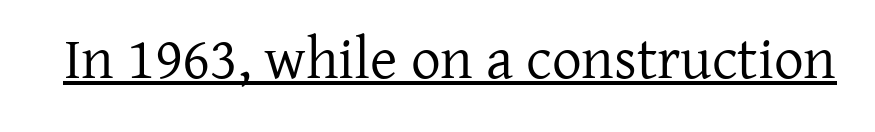
{"serif": "yes", "italic": "no", "bold": "no", "weight": "regular", "width": "normal", "stroke_contrast": "low", "x_height": "medium", "monospaced": "no", "underline": "yes", "letter_spacing": "normal", "letter_spacing_em": 0.0, "glyph_px": 59}
